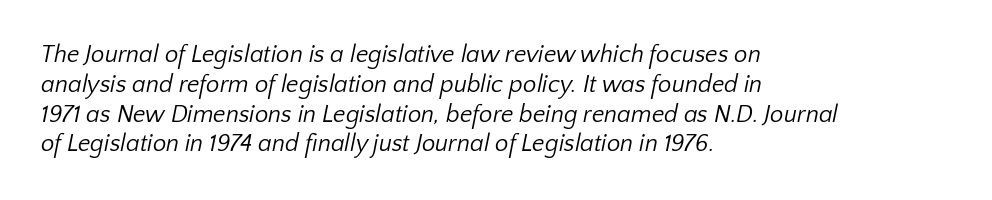
Just letters on the line, the space beneath them empty. Nothing heavy about these letters — not bold at all. There is no visible air inserted between adjacent glyphs. The text block is weighted toward the left margin, trailing off unevenly rightward.
